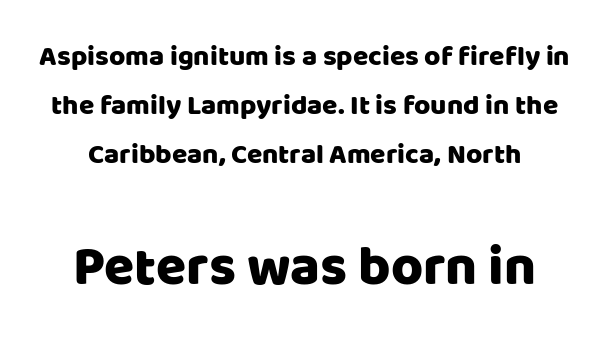
The image shows 55 px sans-serif type, upright; set line spacing 1.75x, normal letter spacing, not underlined; the second (bottom) block is 1.96x larger; low stroke contrast and a large x-height.
